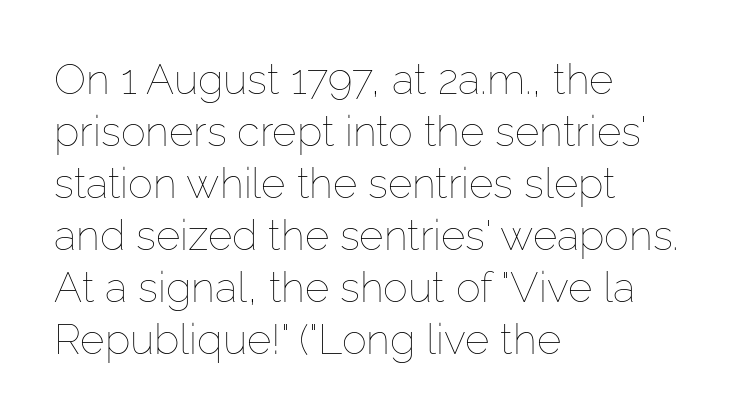
{"italic": "no", "bold": "no", "weight": "thin", "width": "normal", "stroke_contrast": "low", "x_height": "medium", "monospaced": "no", "underline": "no", "align": "left", "line_spacing_ratio": 1.24, "letter_spacing": "normal", "letter_spacing_em": 0.0, "glyph_px": 42}
